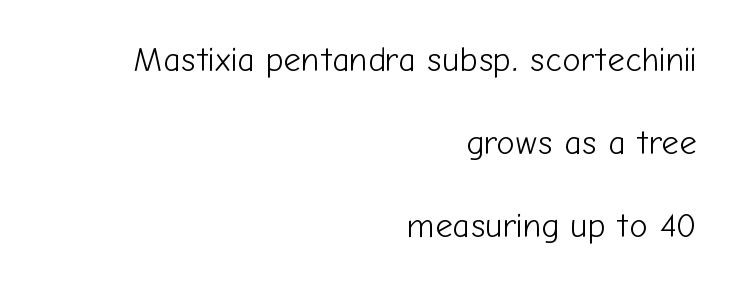
Tall strokes in this sample are plumb rather than angled. A typesetter would call this proportional, since set widths differ per character. Each new line begins a long way beneath the previous one. Type style note: lacks serifs.
